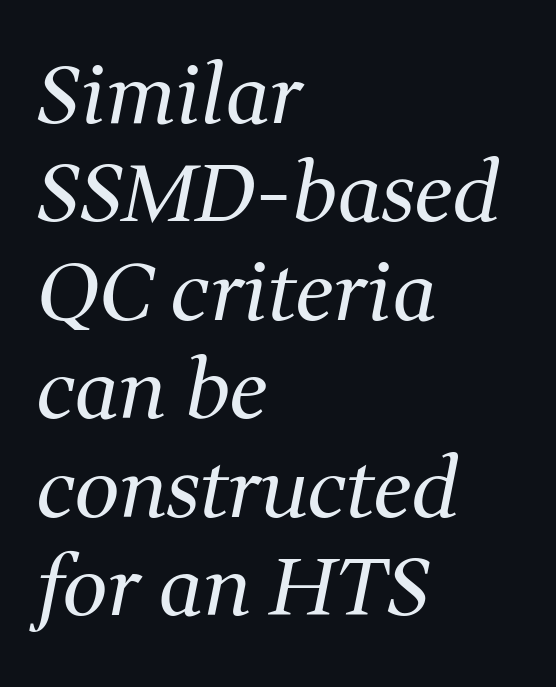
The image shows 80 px regular-weight serif type, italic (leaning right); set left-aligned, line spacing 1.23x, normal letter spacing, not underlined; medium stroke contrast and a medium x-height.
